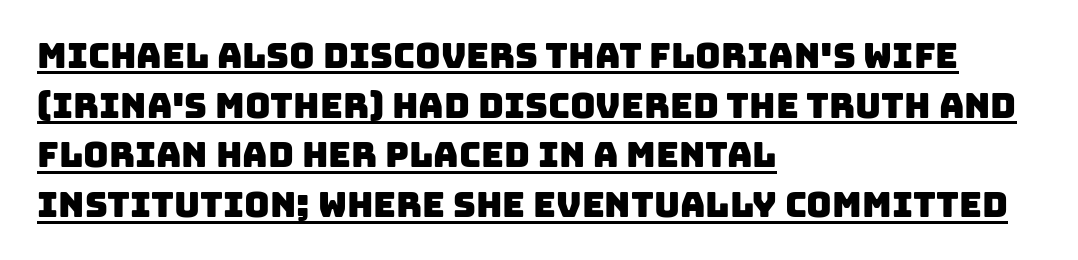
{"serif": "no", "width": "normal", "stroke_contrast": "low", "x_height": "large", "monospaced": "no", "underline": "yes", "align": "left", "line_spacing": "normal", "line_spacing_ratio": 1.42, "letter_spacing": "normal", "letter_spacing_em": 0.0, "glyph_px": 35}
